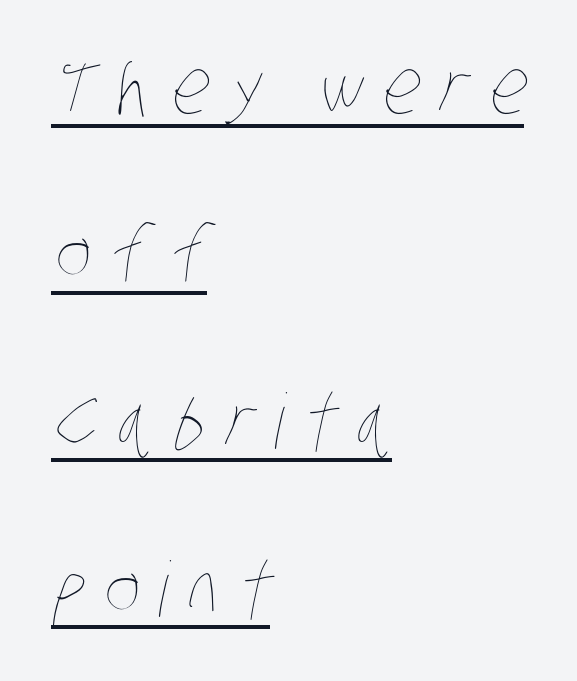
Students, note that the glyphs here are deliberately spaced far apart. Underline: present. You could not count columns in this text — the font is proportionally spaced. The weight would be labelled regular, book, light, or lighter still. The vertical gap from one line to the next is large. Short and long lines alike share a common starting point at left.
